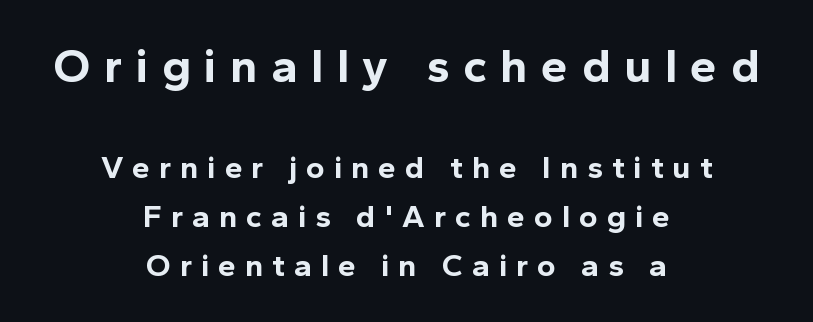
Q: Is the text bold? A: Yes.
Q: Is the text italic (slanted)? A: No, it is upright.
Q: Is the typeface a serif or a sans-serif typeface? A: Sans-serif.
Q: Is the text underlined? A: No.
Q: How is the paragraph aligned? A: Centered.
Q: Is the spacing between letters normal or unusually wide? A: Unusually wide.
Q: Is the spacing between lines tight, normal or loose? A: Normal.
Q: Which block of text is set in a larger size, the first (top) or the second (bottom)? A: The first (top) one.
Q: Width (condensed, normal, or wide)? A: Normal.
Q: x-height? A: Medium.
Q: Monospaced? A: No.
